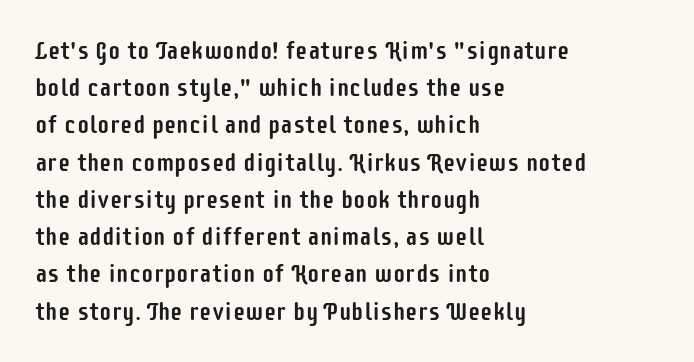
Q: Is the text italic (slanted)? A: No, it is upright.
Q: Is the text underlined? A: No.
Q: How is the paragraph aligned? A: Left-aligned.
Q: Is the spacing between letters normal or unusually wide? A: Normal.
Q: Is the spacing between lines tight, normal or loose? A: Normal.
